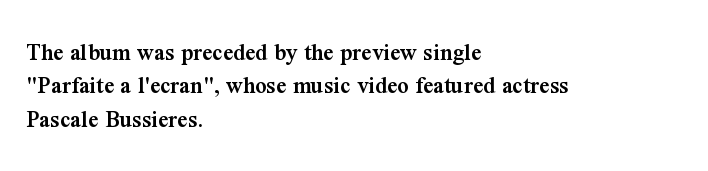
The glyphs have the mass of a demibold cut, below bold. The line-height multiplier appears to be the usual default. Any mark beneath the type? The region is blank. Layout note: lines flush left. Quick note: not italic, upright. The type is set solid horizontally, with unmodified tracking.
